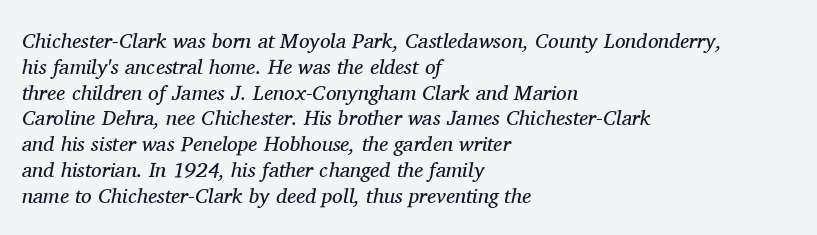
{"italic": "yes", "lean": "right", "slant_degrees": 11, "bold": "no", "underline": "no", "align": "left", "line_spacing_ratio": 1.23, "letter_spacing": "normal", "letter_spacing_em": 0.0, "glyph_px": 21}
